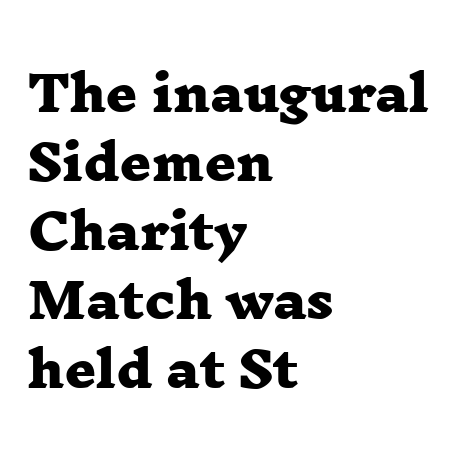
Note the varied advance widths — an 'i' is clearly narrower than an 'm'. The text block is weighted toward the left margin, trailing off unevenly rightward. Weight: bold. The zone under the glyphs is completely vacant. Leading: standard.
